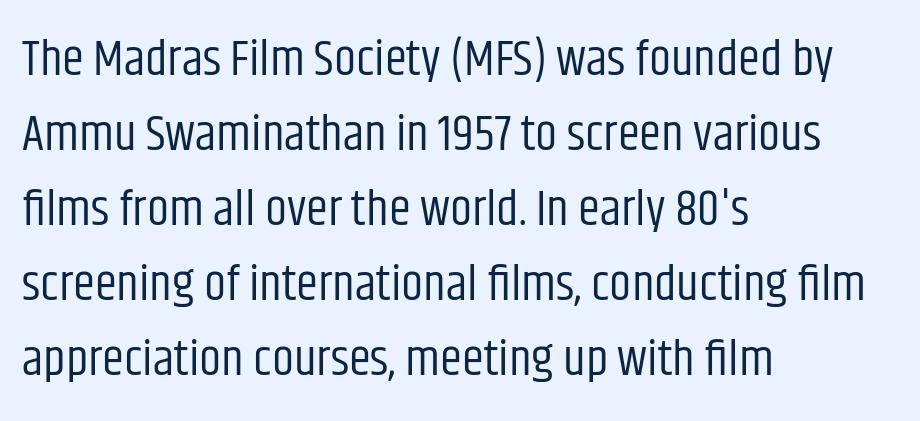
The image shows 50 px regular-weight, condensed sans-serif type, upright; set left-aligned, normal line spacing (1.5x), normal letter spacing, not underlined; low stroke contrast and a large x-height.
